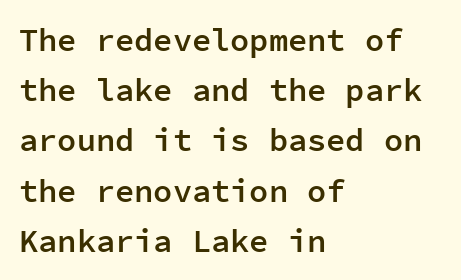
The image shows 32 px semibold sans-serif type, upright, monospaced; set left-aligned, normal line spacing (1.57x), normal letter spacing, not underlined; low stroke contrast and a medium x-height.
